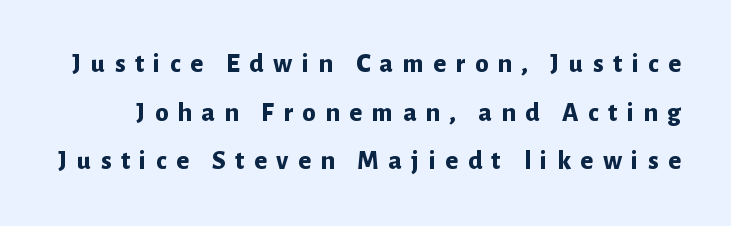
Has an underline been added? It has not. The axis of the letterforms is exactly vertical. The typesetting leans heavy: a genuine bold. Substantial extra tracking has been applied to these lines.
